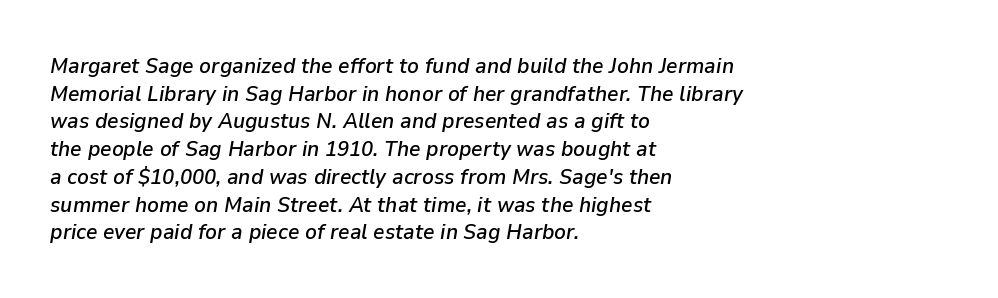
{"italic": "yes", "lean": "right", "slant_degrees": 9, "underline": "no", "align": "left", "line_spacing": "normal", "line_spacing_ratio": 1.26, "letter_spacing": "normal", "letter_spacing_em": 0.0, "glyph_px": 22}
